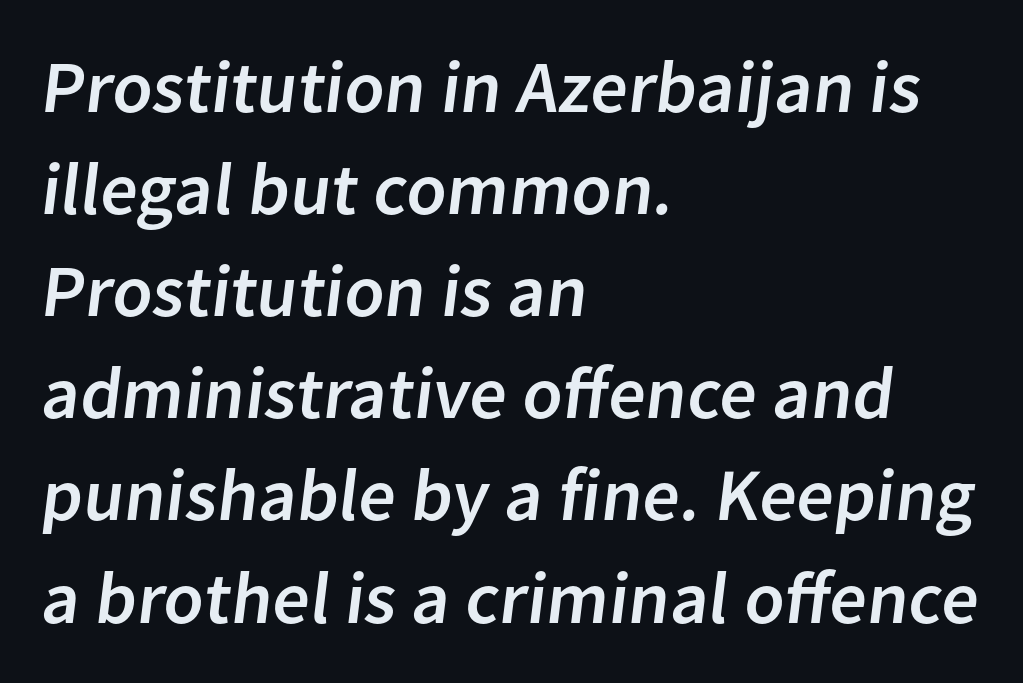
The horizontal fit of the characters is conventional and even. A bare baseline throughout the passage. The rag falls on the right side of this text block. Serif or sans? Sans — the stroke terminals are bare. Horizontal bands of white between lines are of average thickness. Think of a printed novel: that variable character pitch is what you see here.
